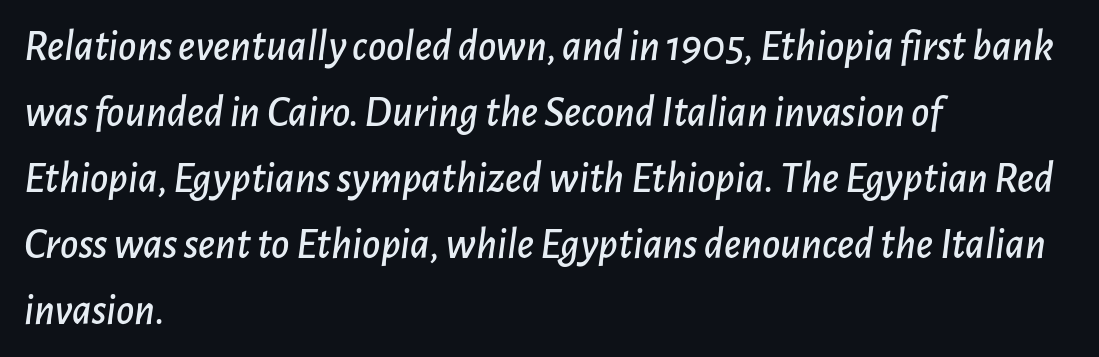
The rendering uses natural spacing where letterforms have individual widths. Here the glyphs are tracked normally, forming tight word shapes. Nobody drew a line under any word here. Summary of vertical rhythm: regular, with standard interline spacing. These lines stack with their left ends in a neat column.
